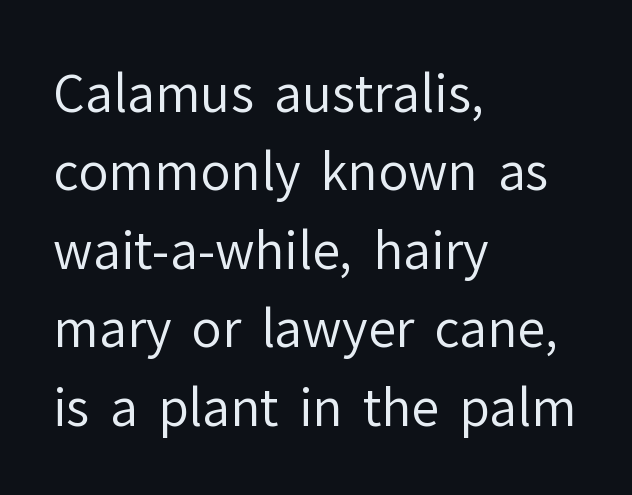
The image shows 50 px regular-weight sans-serif type, upright; set left-aligned, normal line spacing (1.57x), normal letter spacing, not underlined; low stroke contrast and a medium x-height.
